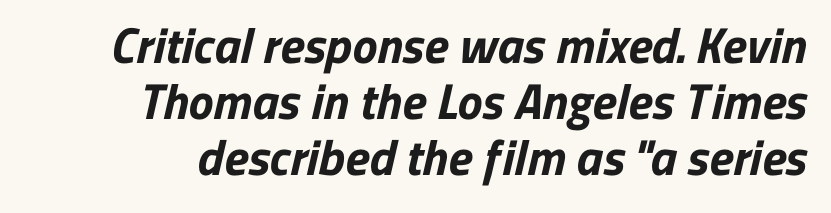
Typographically, this falls in the sans-serif category. The strip under each line holds only bare page. This sample has the flowing, uneven cadence of proportional lettering. These words are printed bold, with thick strokes throughout. Nobody touched the tracking dial on this one. Tightly led — the rows are bunched.
